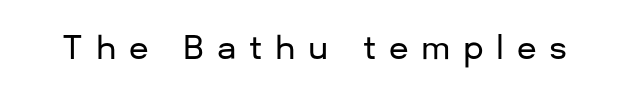
{"serif": "no", "italic": "no", "width": "normal", "stroke_contrast": "low", "x_height": "medium", "monospaced": "no", "underline": "no", "letter_spacing": "wide", "letter_spacing_em": 0.4, "glyph_px": 32}
